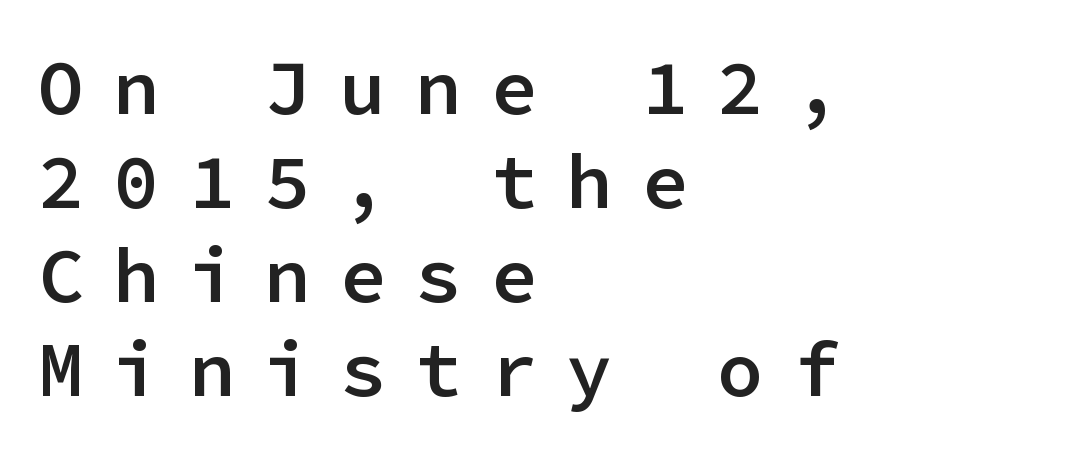
The image shows 77 px semibold sans-serif type, upright, monospaced; set left-aligned, line spacing 1.22x, unusually wide letter spacing (+0.38 em), not underlined; low stroke contrast and a medium x-height.
